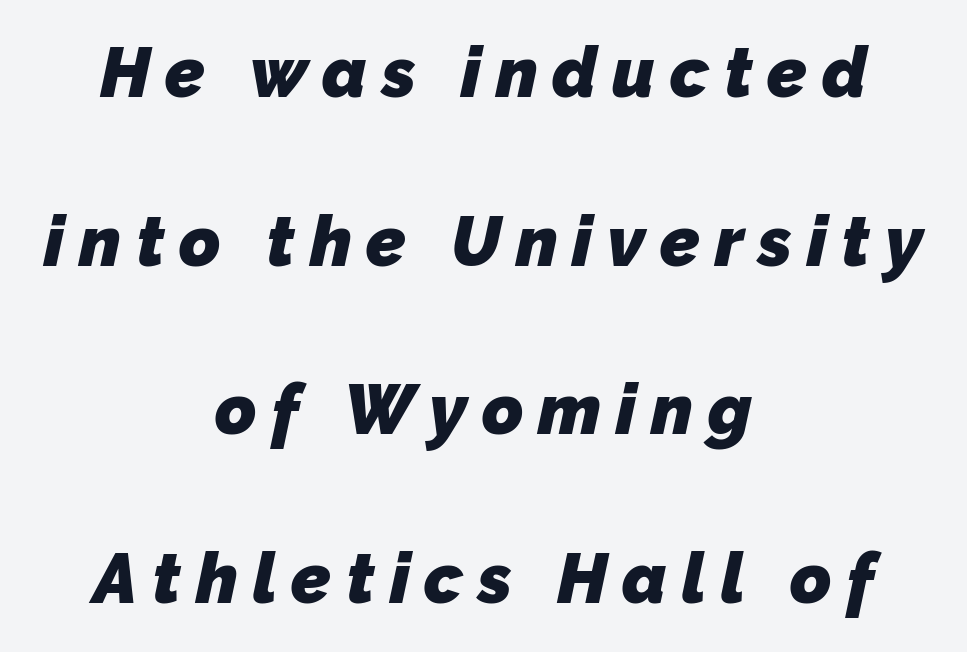
{"serif": "no", "bold": "yes", "weight": "heavy", "width": "normal", "stroke_contrast": "low", "x_height": "medium", "monospaced": "no", "underline": "no", "align": "center", "line_spacing": "loose", "line_spacing_ratio": 2.41, "letter_spacing": "wide", "letter_spacing_em": 0.21, "glyph_px": 70}
